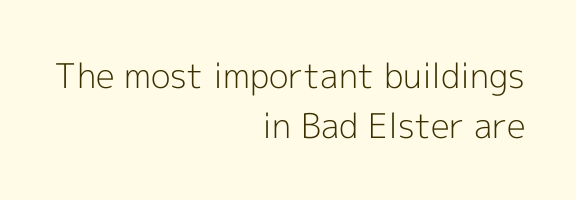
One glance says typical: line gaps are just what's usual. Check the space under the baseline: it is left empty. Compared with a flush-left layout, this one pins lines to the opposite, right side. Observe the ordinary spacing: letters are neighbours, not strangers.
